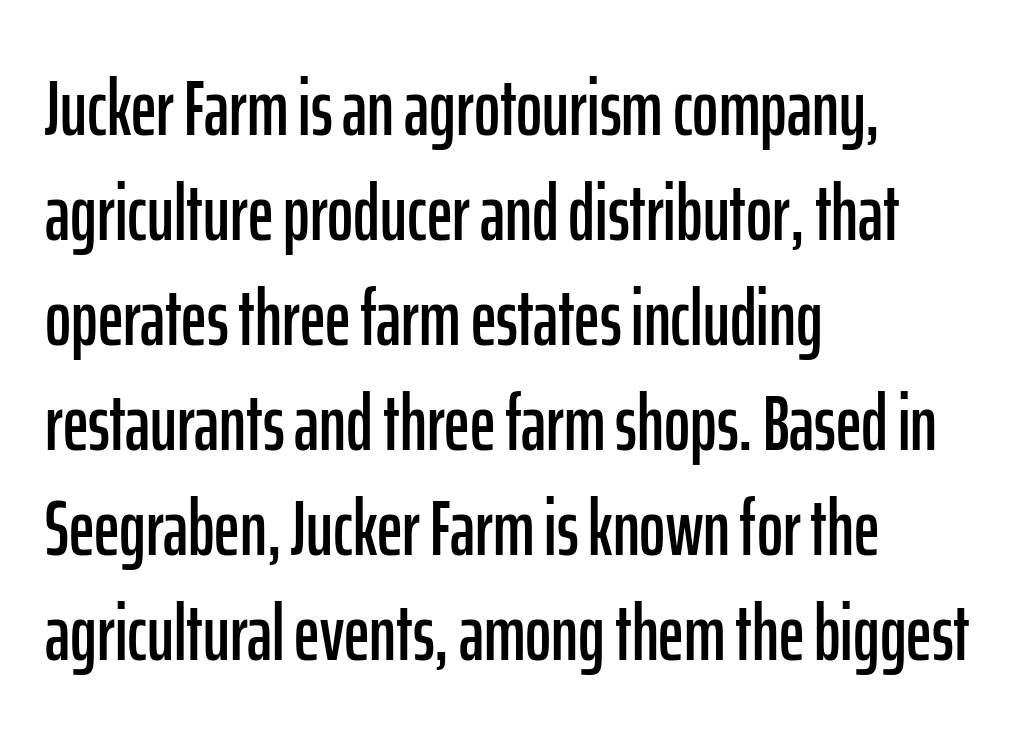
{"serif": "no", "italic": "no", "width": "condensed", "stroke_contrast": "low", "x_height": "medium", "monospaced": "no", "underline": "no", "align": "left", "line_spacing": "normal", "line_spacing_ratio": 1.33, "letter_spacing": "normal", "letter_spacing_em": 0.0, "glyph_px": 79}
